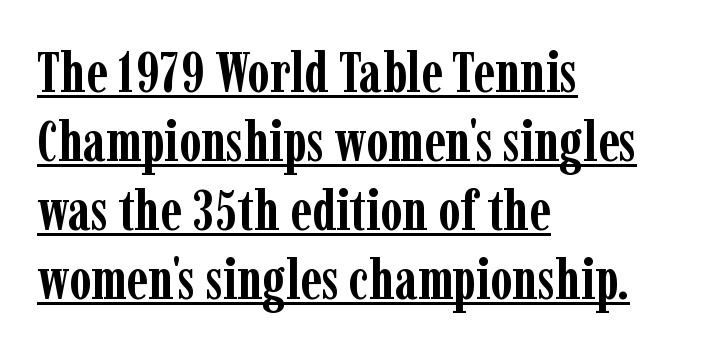
The image shows 57 px semibold, condensed serif type, upright; set left-aligned, line spacing 1.21x, normal letter spacing, underlined; low stroke contrast and a medium x-height.
